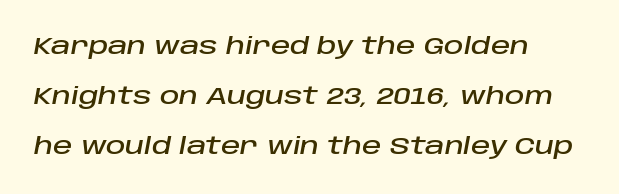
{"italic": "yes", "lean": "right", "slant_degrees": 10, "underline": "no", "align": "left", "line_spacing": "loose", "line_spacing_ratio": 2.08, "letter_spacing": "normal", "letter_spacing_em": 0.0, "glyph_px": 24}
